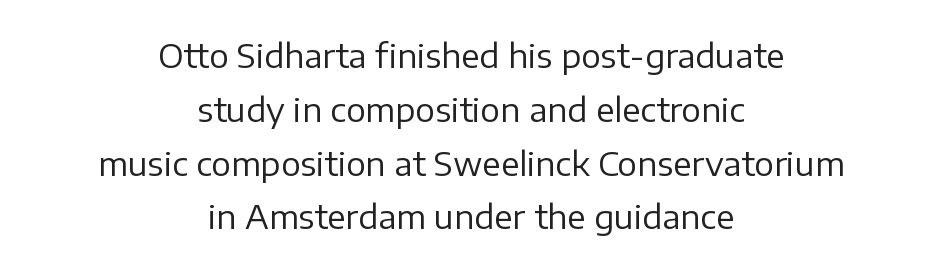
{"serif": "no", "italic": "no", "bold": "no", "weight": "regular", "width": "normal", "stroke_contrast": "low", "x_height": "medium", "monospaced": "no", "underline": "no", "align": "center", "line_spacing": "normal", "line_spacing_ratio": 1.63, "letter_spacing": "normal", "letter_spacing_em": 0.0, "glyph_px": 33}
